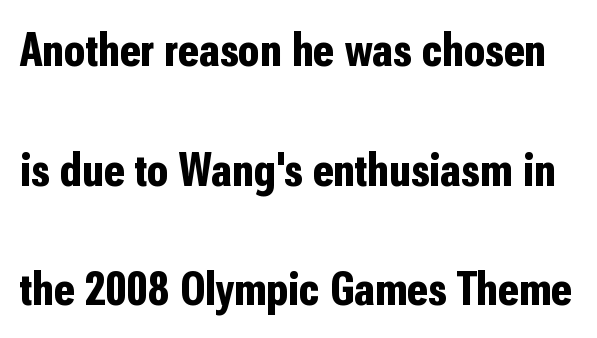
Each word holds together tightly as a unit, with standard inter-letter gaps. Typographically, this falls in the sans-serif category. The zone under the glyphs is completely vacant. Honestly, the rows look like they've been pulled way apart. Tall strokes in this sample are plumb rather than angled.
